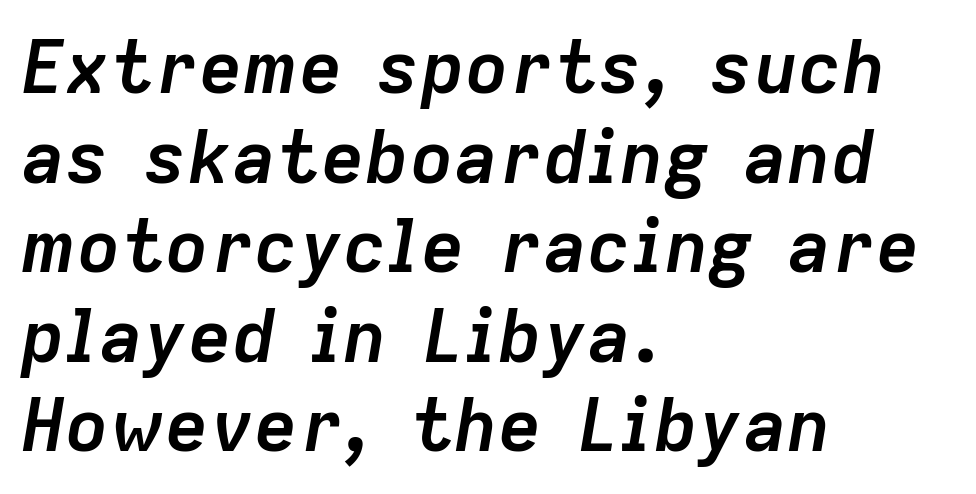
{"italic": "yes", "lean": "right", "slant_degrees": 9, "bold": "yes", "weight": "semibold", "width": "normal", "stroke_contrast": "low", "x_height": "medium", "monospaced": "no", "underline": "no", "align": "left", "line_spacing_ratio": 1.21, "letter_spacing": "normal", "letter_spacing_em": 0.0, "glyph_px": 74}
